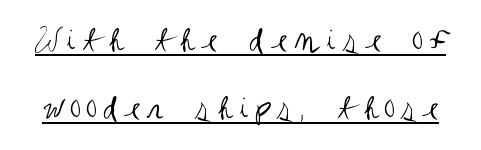
Looks like regular typesetting: each glyph gets only the width it needs. A quiet, ordinary-to-light weight characterises the typeface. The designer went with a sans here, leaving each stem footless. Glance below the letters and you will spot a drawn line.
